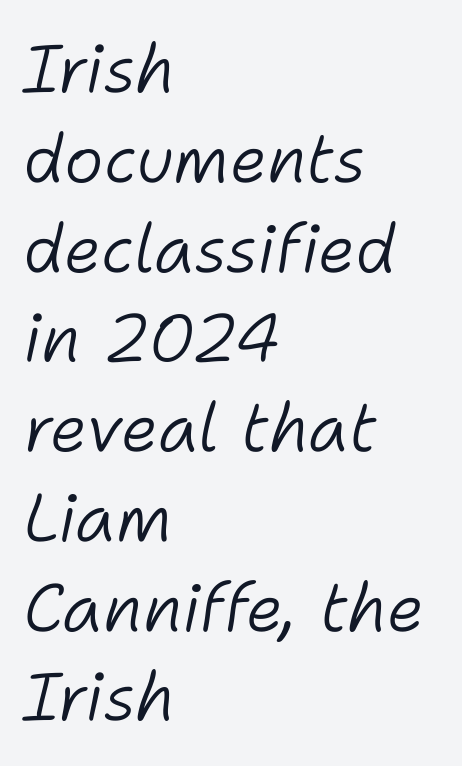
{"italic": "yes", "lean": "right", "slant_degrees": 11, "bold": "no", "weight": "light", "width": "normal", "stroke_contrast": "low", "x_height": "medium", "monospaced": "no", "underline": "no", "align": "left", "line_spacing": "normal", "line_spacing_ratio": 1.34, "letter_spacing": "normal", "letter_spacing_em": 0.0, "glyph_px": 67}
